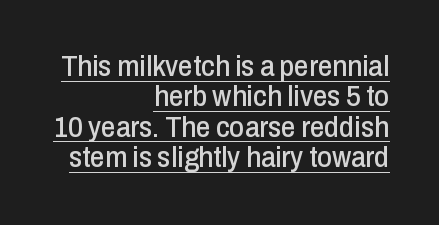
{"serif": "no", "italic": "no", "width": "condensed", "stroke_contrast": "low", "x_height": "medium", "monospaced": "no", "underline": "yes", "align": "right", "line_spacing": "tight", "line_spacing_ratio": 1.05, "letter_spacing": "normal", "letter_spacing_em": 0.0, "glyph_px": 29}
